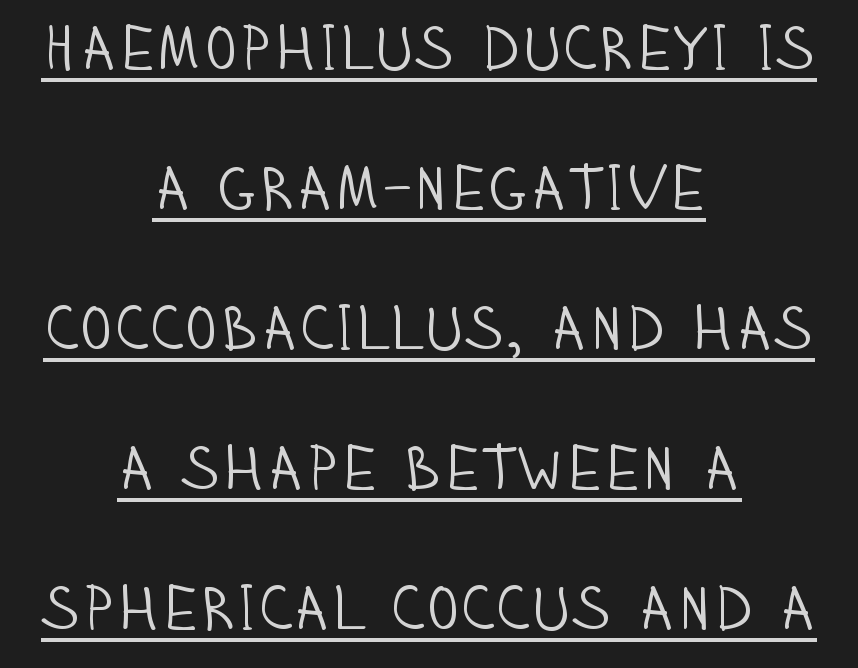
{"serif": "no", "italic": "no", "bold": "no", "weight": "light", "width": "condensed", "stroke_contrast": "low", "x_height": "large", "monospaced": "no", "underline": "yes", "align": "center", "line_spacing": "loose", "line_spacing_ratio": 2.26, "letter_spacing": "normal", "letter_spacing_em": 0.0, "glyph_px": 62}
